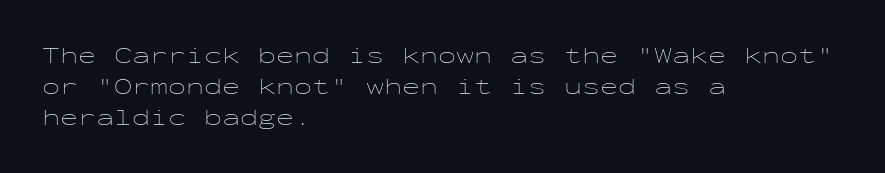
The image shows 24 px text type, upright; set left-aligned, normal line spacing (1.3x), normal letter spacing, not underlined.
